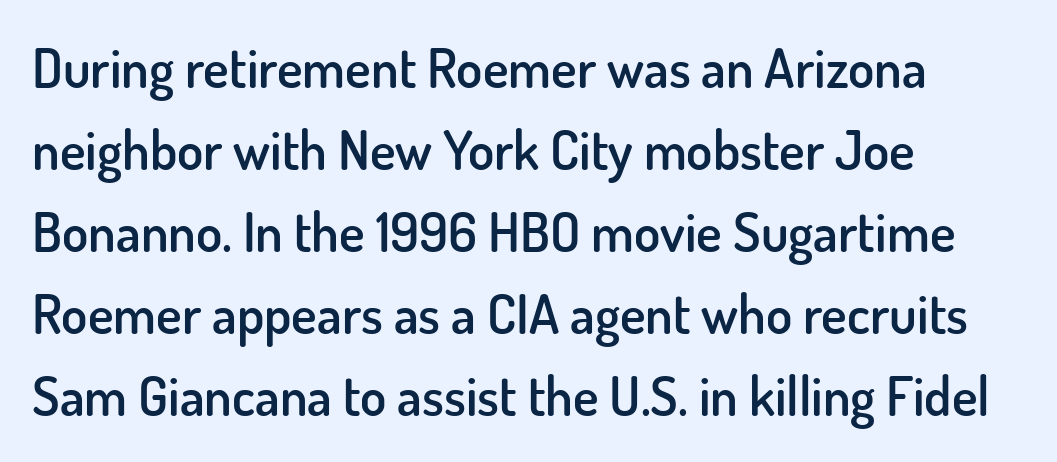
{"serif": "no", "italic": "no", "bold": "semi", "weight": "semibold", "width": "normal", "stroke_contrast": "low", "x_height": "small", "monospaced": "no", "underline": "no", "align": "left", "line_spacing": "normal", "line_spacing_ratio": 1.52, "letter_spacing": "normal", "letter_spacing_em": 0.0, "glyph_px": 54}
